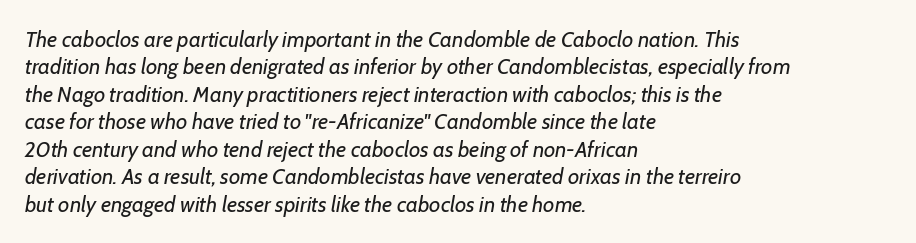
{"italic": "yes", "lean": "right", "slant_degrees": 7, "bold": "no", "underline": "no", "align": "left", "line_spacing": "normal", "line_spacing_ratio": 1.25, "letter_spacing": "normal", "letter_spacing_em": 0.0, "glyph_px": 22}
